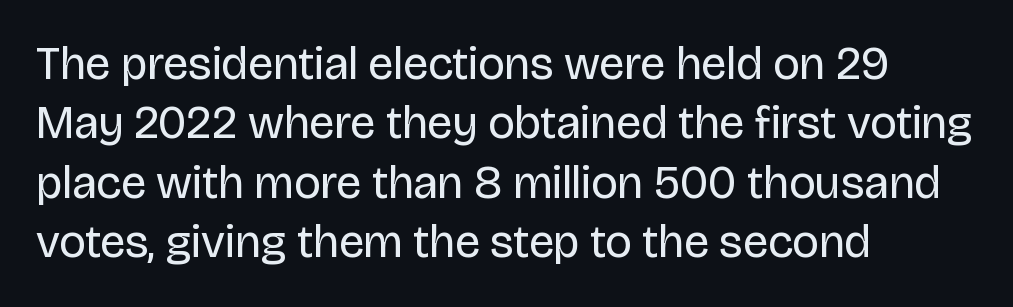
{"serif": "no", "italic": "no", "bold": "no", "weight": "regular", "width": "normal", "stroke_contrast": "low", "x_height": "large", "monospaced": "no", "underline": "no", "align": "left", "line_spacing": "normal", "line_spacing_ratio": 1.29, "letter_spacing": "normal", "letter_spacing_em": 0.0, "glyph_px": 46}
